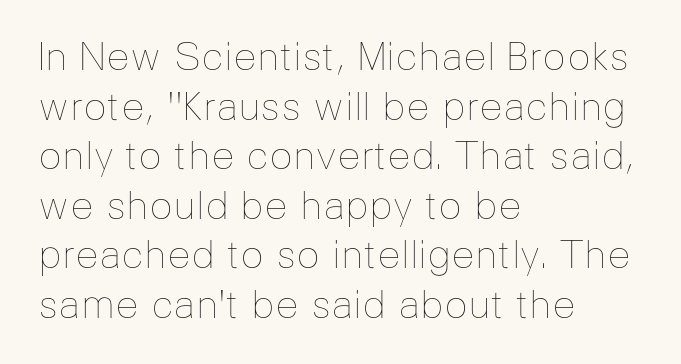
{"italic": "no", "bold": "no", "weight": "thin", "width": "normal", "stroke_contrast": "low", "x_height": "medium", "monospaced": "no", "underline": "no", "align": "left", "line_spacing": "normal", "line_spacing_ratio": 1.27, "letter_spacing": "normal", "letter_spacing_em": 0.0, "glyph_px": 39}
